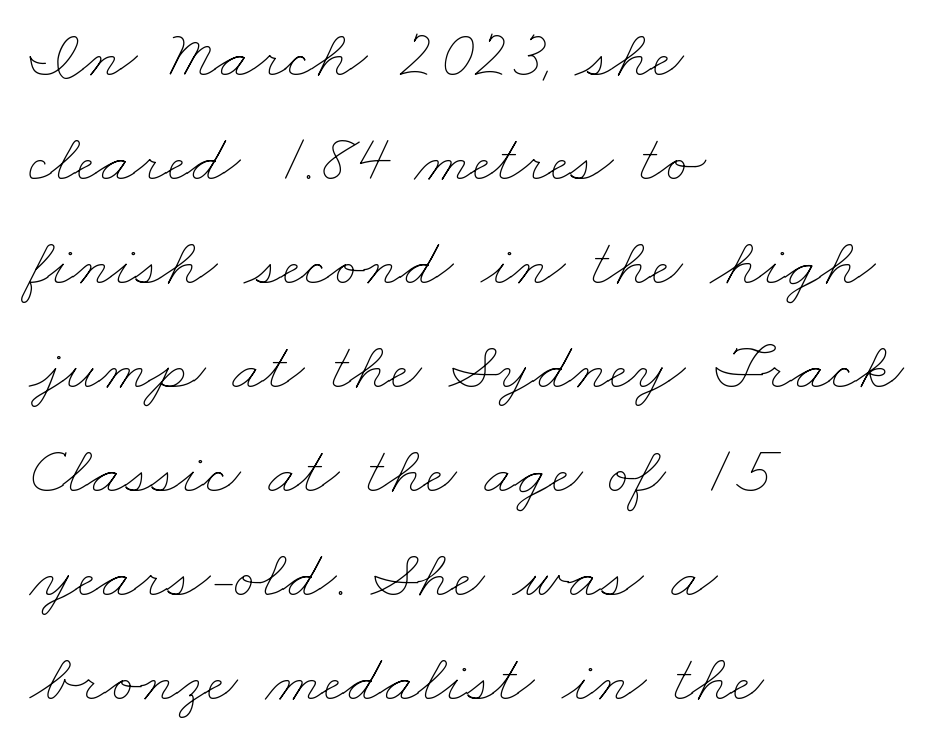
Q: Is the text bold? A: No.
Q: Is the text underlined? A: No.
Q: How is the paragraph aligned? A: Left-aligned.
Q: Is the spacing between letters normal or unusually wide? A: Normal.
Q: Is the spacing between lines tight, normal or loose? A: Normal.
Q: Width (condensed, normal, or wide)? A: Wide.
Q: Stroke contrast? A: Low.
Q: x-height? A: Small.
Q: Monospaced? A: No.
